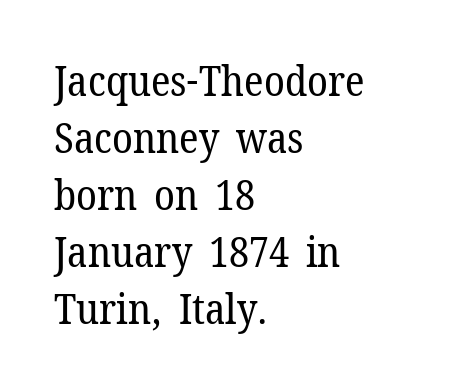
Observe the ordinary spacing: letters are neighbours, not strangers. Normally led — the rows are evenly, conventionally spaced. Letters rest on an invisible, unmarked baseline. The letters advance in unequal steps, a hallmark of proportional type. Do the letters lean? They stand straight. Classification — serif.
